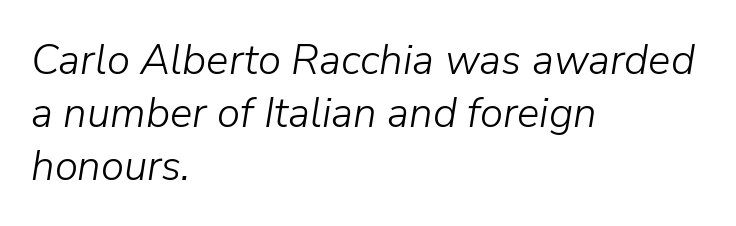
Horizontal alignment here is leftward, the default for most running prose. The space directly below the letters is spotless. Between one letter and the next there's only the usual sliver of space. There's an unmistakable incline to the writing here. This sample has the flowing, uneven cadence of proportional lettering. Leading matches the norm, producing a regular column.
